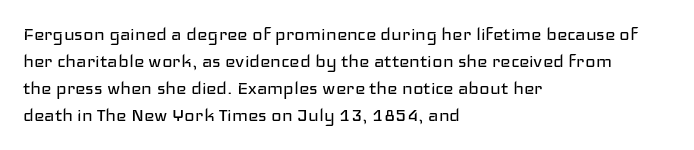
The image shows 22 px text type, upright; set left-aligned, line spacing 1.23x, normal letter spacing, not underlined.
